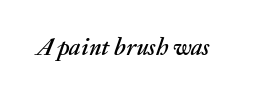
The axis of the letterforms is tilted away from vertical. Letters rest on an invisible, unmarked baseline. This rendering leaves character spacing at its baseline value.
